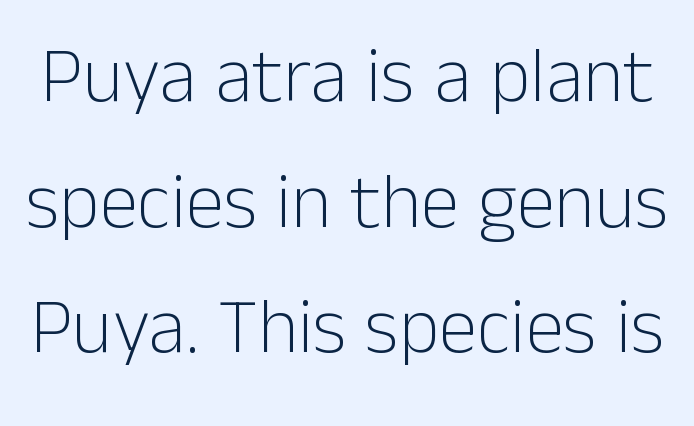
The image shows 78 px light sans-serif type, upright; set normal line spacing (1.61x), normal letter spacing, not underlined; low stroke contrast and a medium x-height.
